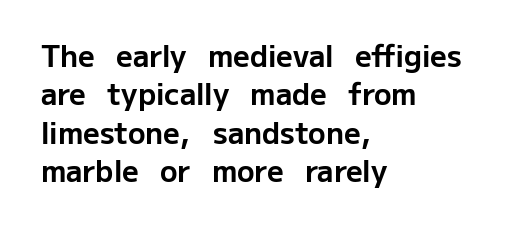
Q: Is the text bold? A: Yes.
Q: Is the text italic (slanted)? A: No, it is upright.
Q: Is the typeface a serif or a sans-serif typeface? A: Sans-serif.
Q: Is the text underlined? A: No.
Q: How is the paragraph aligned? A: Left-aligned.
Q: Is the spacing between letters normal or unusually wide? A: Normal.
Q: Is the spacing between lines tight, normal or loose? A: Normal.
Q: Width (condensed, normal, or wide)? A: Normal.
Q: Stroke contrast? A: Low.
Q: x-height? A: Medium.
Q: Monospaced? A: No.
